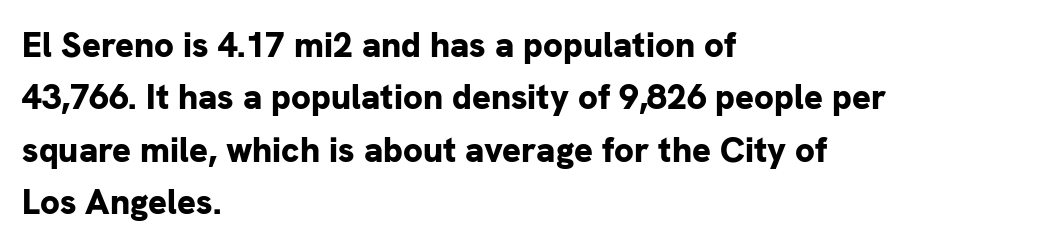
The image shows 35 px bold sans-serif type, upright; set left-aligned, normal line spacing (1.5x), normal letter spacing, not underlined; low stroke contrast and a medium x-height.
